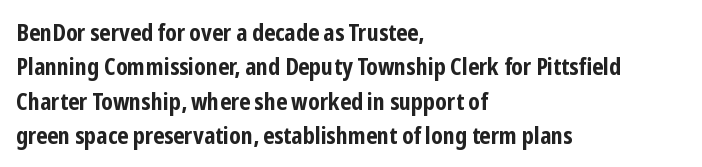
Q: Is the text bold? A: Yes.
Q: Is the text italic (slanted)? A: No, it is upright.
Q: Is the text underlined? A: No.
Q: How is the paragraph aligned? A: Left-aligned.
Q: Is the spacing between letters normal or unusually wide? A: Normal.
Q: Is the spacing between lines tight, normal or loose? A: Normal.
